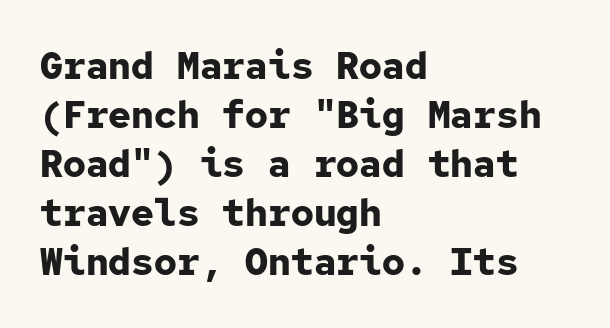
The image shows 38 px bold sans-serif type, upright, monospaced; set left-aligned, normal line spacing (1.29x), normal letter spacing, not underlined; low stroke contrast and a medium x-height.
